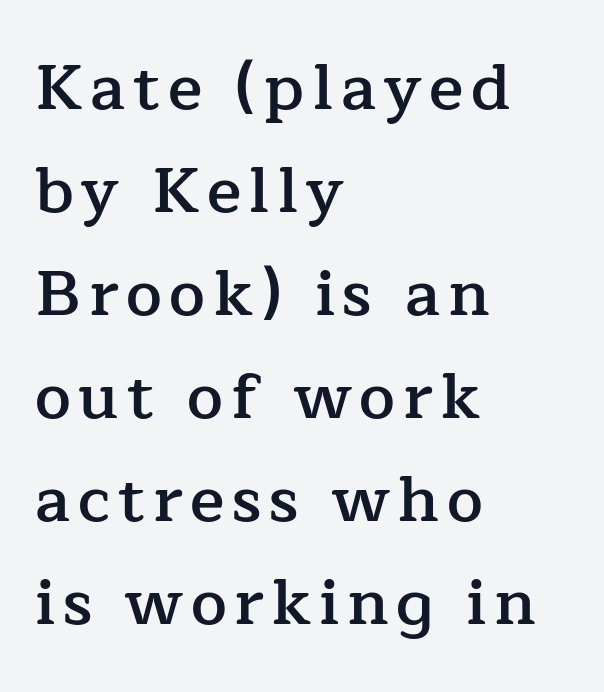
A normal amount of white space separates one row of letters from the next. The rendering anchors every line to the left-hand side. Notice the strokes are somewhat thickened but not fully heavy: this is a semibold. Little horizontal feet cap the strokes, marking this as serif type. The space directly below the letters is spotless. Looks like regular typesetting: each glyph gets only the width it needs.
